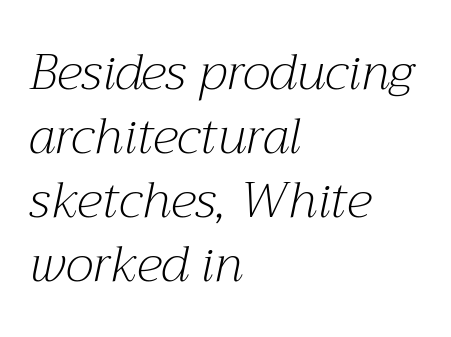
The image shows 50 px light serif type, italic (leaning right); set left-aligned, normal line spacing (1.28x), normal letter spacing, not underlined; medium stroke contrast and a medium x-height.
